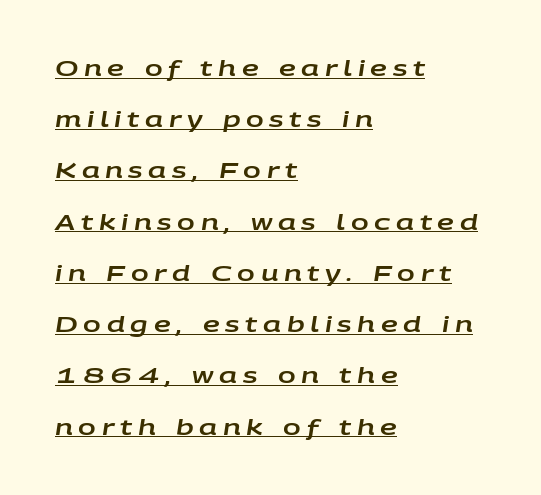
The image shows 21 px text type, italic (leaning right); set left-aligned, loose line spacing (2.44x), unusually wide letter spacing (+0.27 em), underlined.
